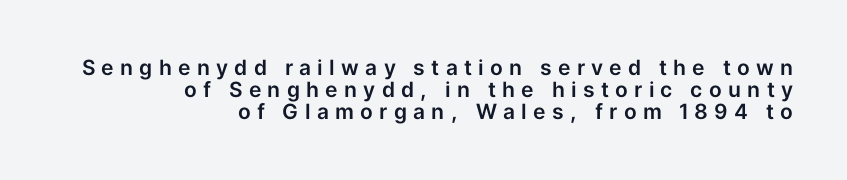
{"italic": "no", "underline": "no", "align": "right", "line_spacing": "tight", "line_spacing_ratio": 1.05, "letter_spacing": "wide", "letter_spacing_em": 0.3, "glyph_px": 21}
